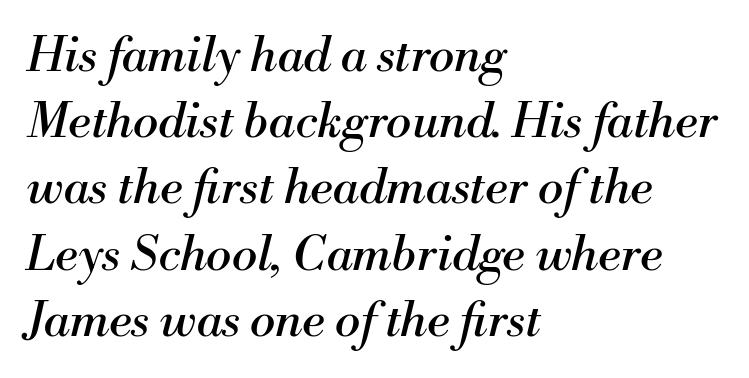
The image shows 48 px regular-weight serif type, italic (leaning right); set left-aligned, normal line spacing (1.38x), normal letter spacing, not underlined; medium stroke contrast and a small x-height.
